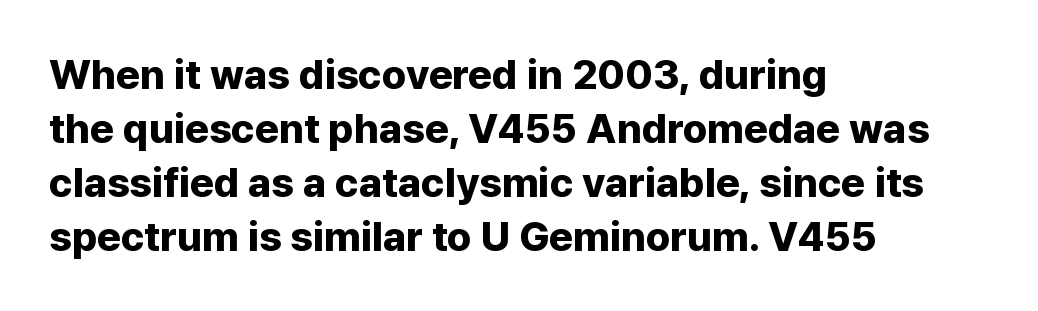
Q: Is the text bold? A: Yes.
Q: Is the text italic (slanted)? A: No, it is upright.
Q: Is the typeface a serif or a sans-serif typeface? A: Sans-serif.
Q: Is the text underlined? A: No.
Q: How is the paragraph aligned? A: Left-aligned.
Q: Is the spacing between letters normal or unusually wide? A: Normal.
Q: Is the spacing between lines tight, normal or loose? A: Normal.
Q: Width (condensed, normal, or wide)? A: Normal.
Q: Stroke contrast? A: Low.
Q: x-height? A: Medium.
Q: Monospaced? A: No.
